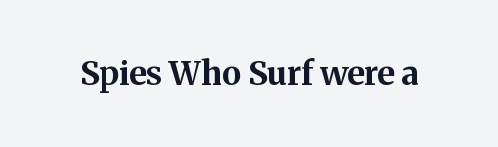
The image shows 33 px bold serif type, upright; set normal letter spacing, not underlined; medium stroke contrast and a medium x-height.
